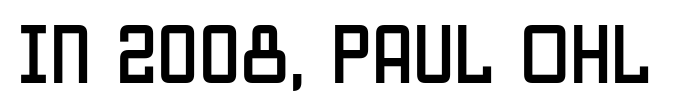
{"serif": "no", "italic": "no", "width": "condensed", "stroke_contrast": "low", "x_height": "large", "monospaced": "no", "underline": "no", "letter_spacing": "normal", "letter_spacing_em": 0.0, "glyph_px": 66}
